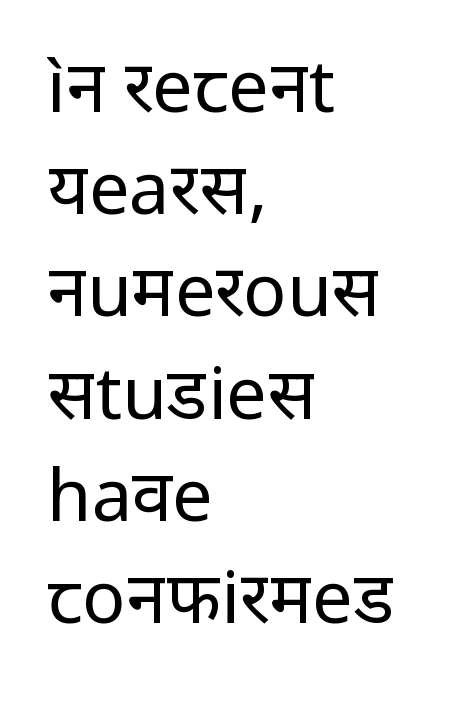
These lines are composed in type without serifs. Reading down the block, your eye returns to a fixed left position each line. The strokes carry an ordinary text weight at most. Summary of vertical rhythm: regular, with standard interline spacing.
